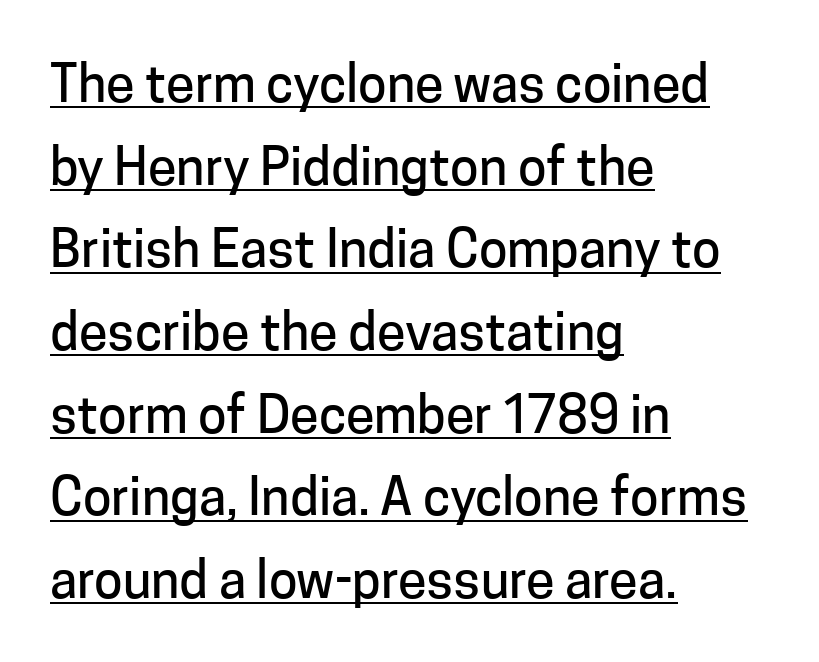
The image shows 52 px sans-serif type, upright; set left-aligned, normal line spacing (1.59x), normal letter spacing, underlined; low stroke contrast and a medium x-height.
